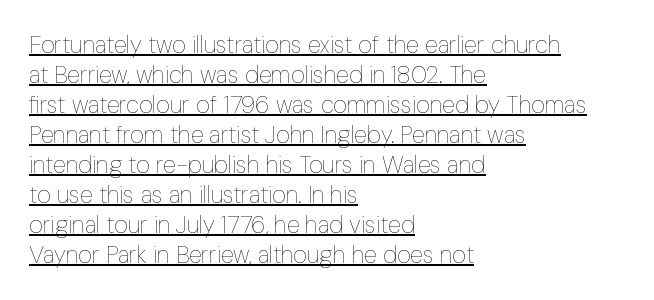
Q: Is the text bold? A: No.
Q: Is the text italic (slanted)? A: No, it is upright.
Q: Is the text underlined? A: Yes.
Q: How is the paragraph aligned? A: Left-aligned.
Q: Is the spacing between letters normal or unusually wide? A: Normal.
Q: Is the spacing between lines tight, normal or loose? A: Normal.
